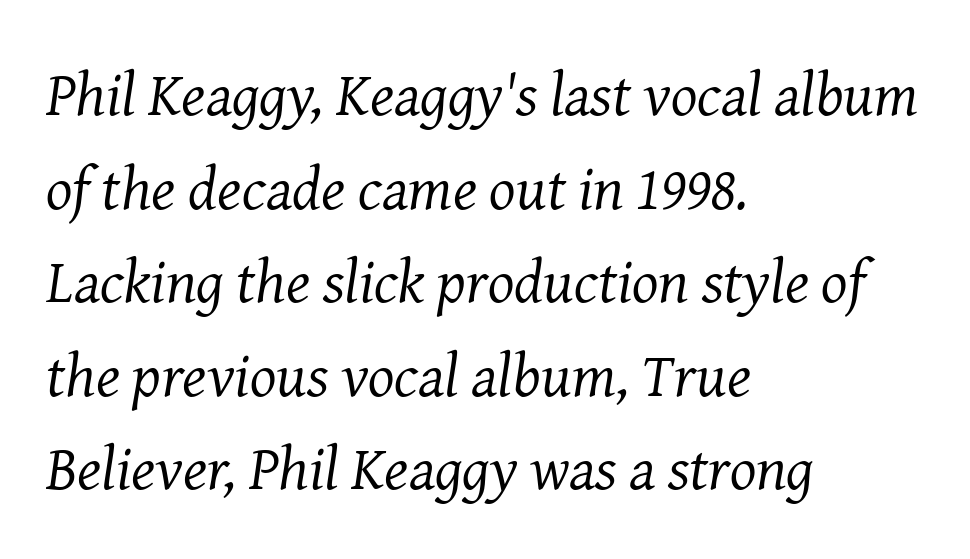
The image shows 62 px regular-weight serif type, italic (leaning right); set left-aligned, normal line spacing (1.51x), normal letter spacing, not underlined; medium stroke contrast and a medium x-height.
